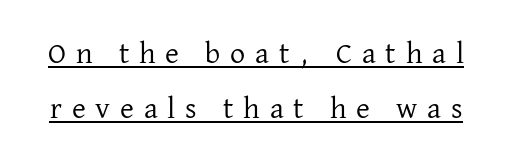
Q: Is the text bold? A: No.
Q: Is the text italic (slanted)? A: No, it is upright.
Q: Is the typeface a serif or a sans-serif typeface? A: Serif.
Q: Is the text underlined? A: Yes.
Q: Is the spacing between letters normal or unusually wide? A: Unusually wide.
Q: Width (condensed, normal, or wide)? A: Normal.
Q: Stroke contrast? A: Low.
Q: x-height? A: Medium.
Q: Monospaced? A: No.
